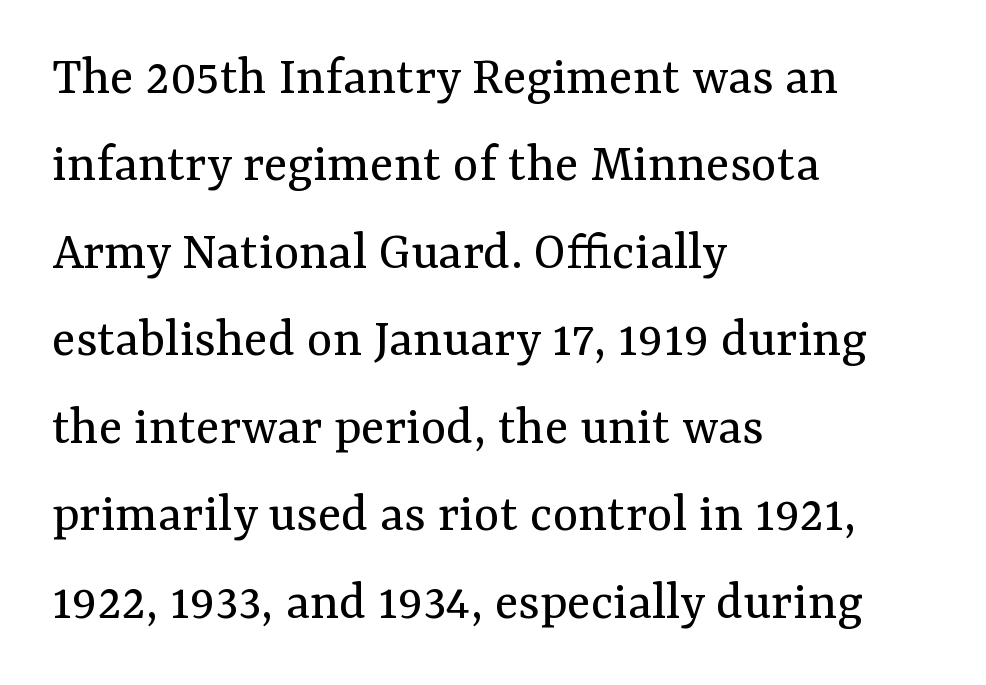
Q: Is the text bold? A: No.
Q: Is the text italic (slanted)? A: No, it is upright.
Q: Is the typeface a serif or a sans-serif typeface? A: Serif.
Q: Is the text underlined? A: No.
Q: How is the paragraph aligned? A: Left-aligned.
Q: Is the spacing between letters normal or unusually wide? A: Normal.
Q: Is the spacing between lines tight, normal or loose? A: Normal.
Q: Width (condensed, normal, or wide)? A: Normal.
Q: Stroke contrast? A: Medium.
Q: x-height? A: Medium.
Q: Monospaced? A: No.
